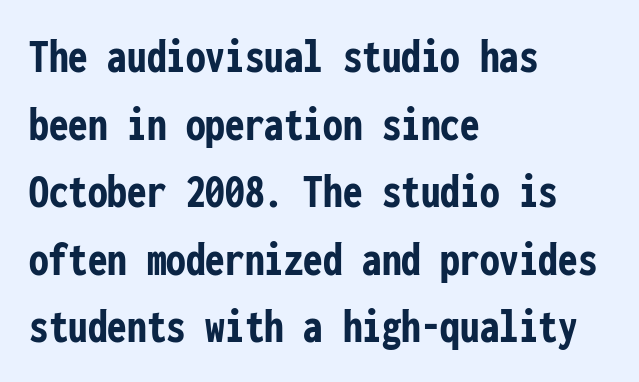
Look at the bottom of the vertical strokes: they stop flat, with no serifs. Each line starts at the same left margin while the right side varies. Leading: standard. This rendering features lettering with no underline. Each letter, wide or thin by design, is forced into the same width here.
